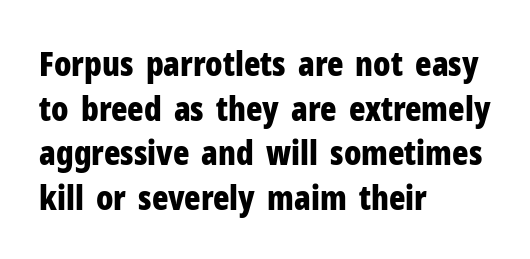
The image shows 34 px bold, condensed sans-serif type, upright; set left-aligned, normal line spacing (1.31x), normal letter spacing, not underlined; low stroke contrast and a medium x-height.
